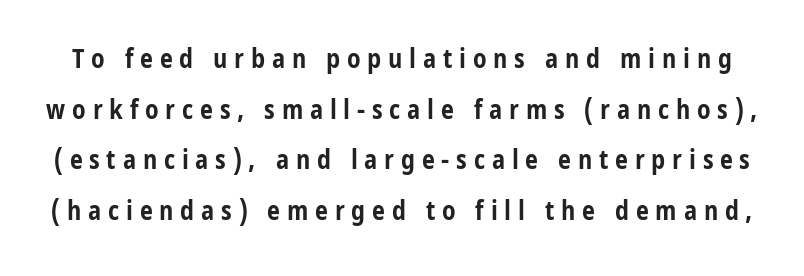
Italic: no, the glyphs are upright roman. Pretty heavy lettering here — definitely bold. No word sits above an underline. Honestly, the rows look like they've been pulled way apart.
